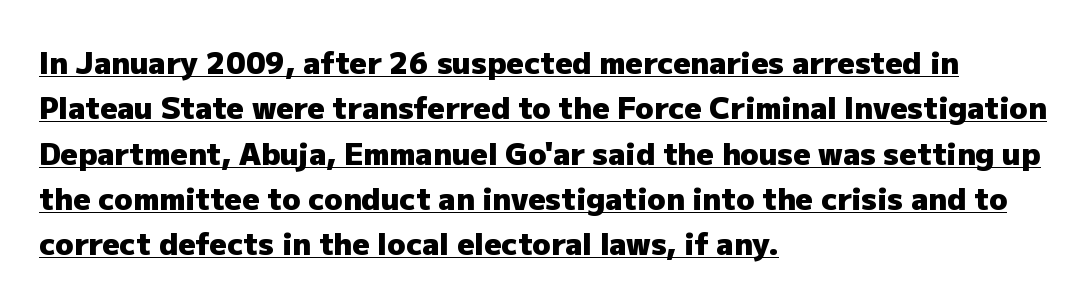
Q: Is the text bold? A: Yes.
Q: Is the text italic (slanted)? A: No, it is upright.
Q: Is the typeface a serif or a sans-serif typeface? A: Sans-serif.
Q: Is the text underlined? A: Yes.
Q: How is the paragraph aligned? A: Left-aligned.
Q: Is the spacing between letters normal or unusually wide? A: Normal.
Q: Is the spacing between lines tight, normal or loose? A: Normal.
Q: Width (condensed, normal, or wide)? A: Normal.
Q: Stroke contrast? A: Low.
Q: x-height? A: Medium.
Q: Monospaced? A: No.
